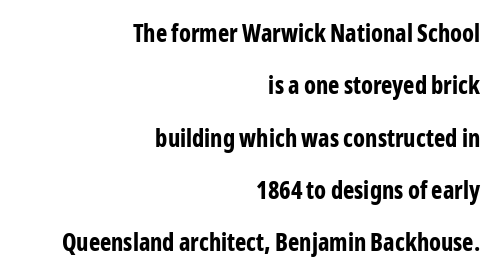
The image shows 24 px bold type, upright; set right-aligned, loose line spacing (2.18x), normal letter spacing, not underlined.
